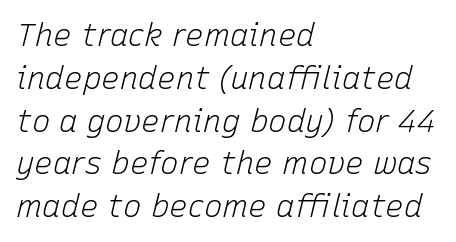
Q: Is the text bold? A: No.
Q: Is the text italic (slanted)? A: Yes, it leans right by about 15 degrees.
Q: Is the text underlined? A: No.
Q: How is the paragraph aligned? A: Left-aligned.
Q: Is the spacing between letters normal or unusually wide? A: Normal.
Q: Is the spacing between lines tight, normal or loose? A: Normal.
Q: Width (condensed, normal, or wide)? A: Normal.
Q: Stroke contrast? A: Low.
Q: x-height? A: Medium.
Q: Monospaced? A: No.
